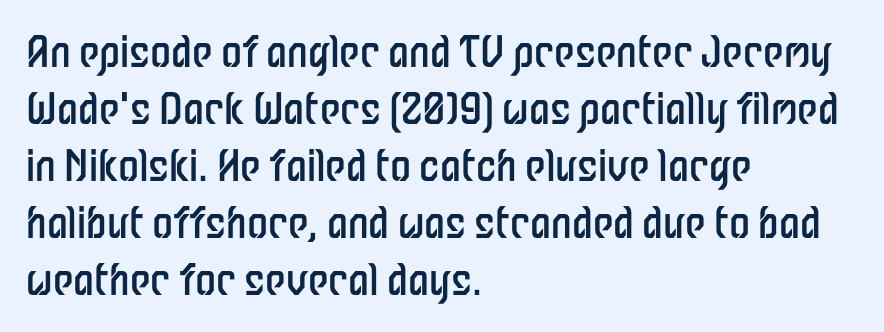
{"serif": "no", "italic": "no", "bold": "no", "weight": "regular", "width": "condensed", "stroke_contrast": "low", "x_height": "medium", "monospaced": "no", "underline": "no", "align": "left", "line_spacing": "normal", "line_spacing_ratio": 1.36, "letter_spacing": "normal", "letter_spacing_em": 0.0, "glyph_px": 42}
